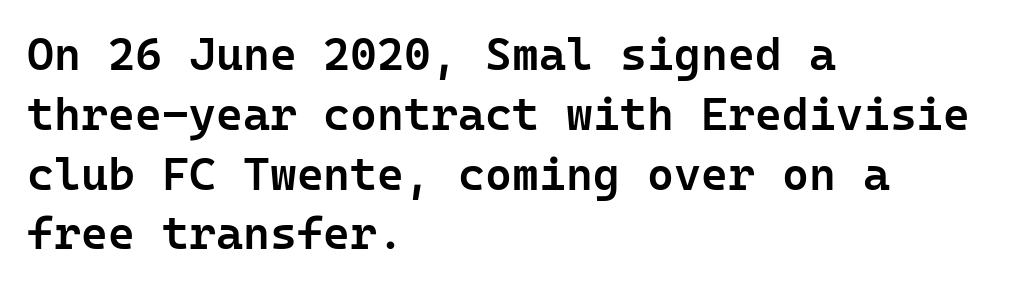
Q: Is the text bold? A: Semi-bold.
Q: Is the text italic (slanted)? A: No, it is upright.
Q: Is the typeface a serif or a sans-serif typeface? A: Sans-serif.
Q: Is the text underlined? A: No.
Q: How is the paragraph aligned? A: Left-aligned.
Q: Is the spacing between letters normal or unusually wide? A: Normal.
Q: Is the spacing between lines tight, normal or loose? A: Normal.
Q: Width (condensed, normal, or wide)? A: Normal.
Q: Stroke contrast? A: Low.
Q: x-height? A: Medium.
Q: Monospaced? A: Yes.
